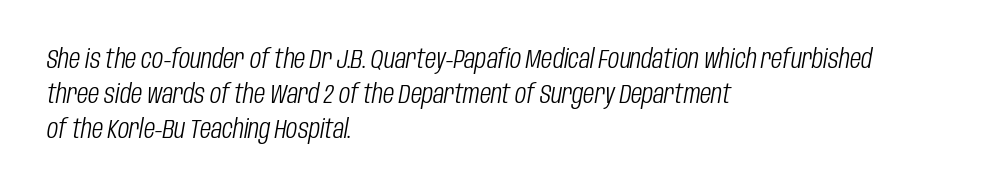
On a weight scale, this lands at 450 or below. Words appear dense and cohesive because spacing is normal. If you measured baseline to baseline, you'd find a middling distance. The strip under each line holds only bare page.
